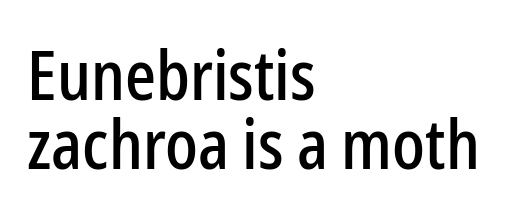
The glyphs in this specimen are sans serif. Does the copy run flush right? No — it runs flush left. Notice how descenders almost collide with the ascenders below — that's tight leading. Caption: standard tracking, unaltered. This rendering features lettering with no underline.
